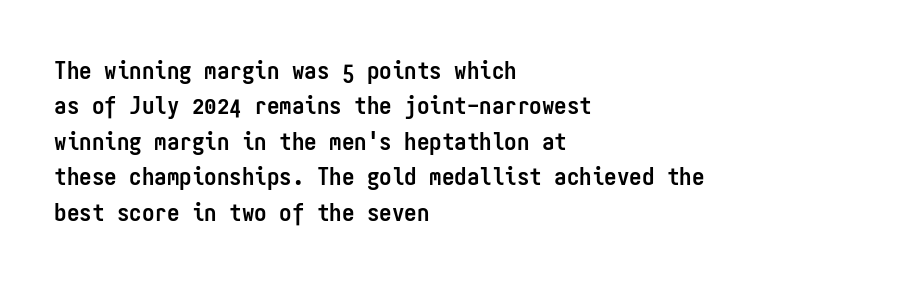
{"italic": "no", "bold": "yes", "underline": "no", "align": "left", "line_spacing": "normal", "line_spacing_ratio": 1.42, "letter_spacing": "normal", "letter_spacing_em": 0.0, "glyph_px": 25}
